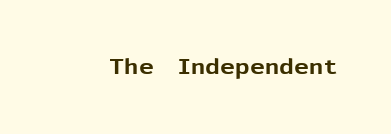
The letterforms sit shoulder to shoulder at normal distance. These lines were composed using upright roman letters. Check the space under the baseline: it is left empty. The sample has been set heavy, in full bold.
